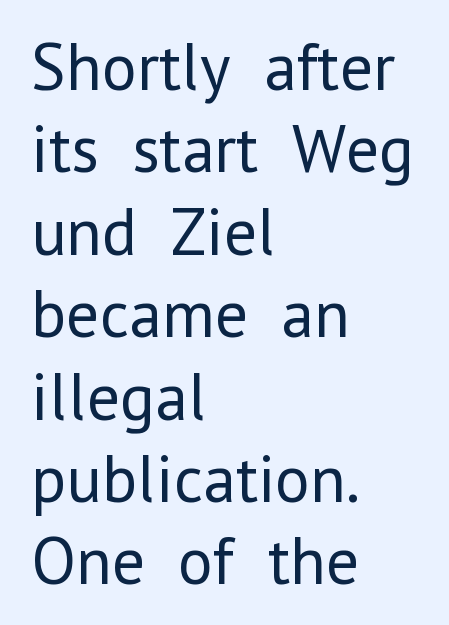
{"serif": "no", "italic": "no", "bold": "no", "weight": "regular", "width": "normal", "stroke_contrast": "low", "x_height": "medium", "monospaced": "no", "underline": "no", "align": "left", "line_spacing_ratio": 1.23, "letter_spacing": "normal", "letter_spacing_em": 0.0, "glyph_px": 67}
